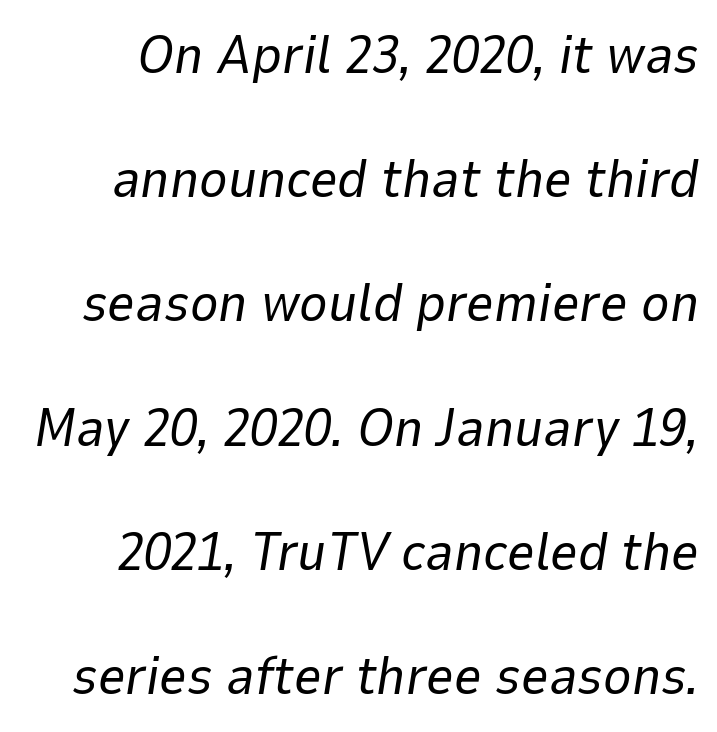
The image shows 54 px regular-weight type, italic (leaning right); set loose line spacing (2.3x), normal letter spacing, not underlined; low stroke contrast and a medium x-height.
